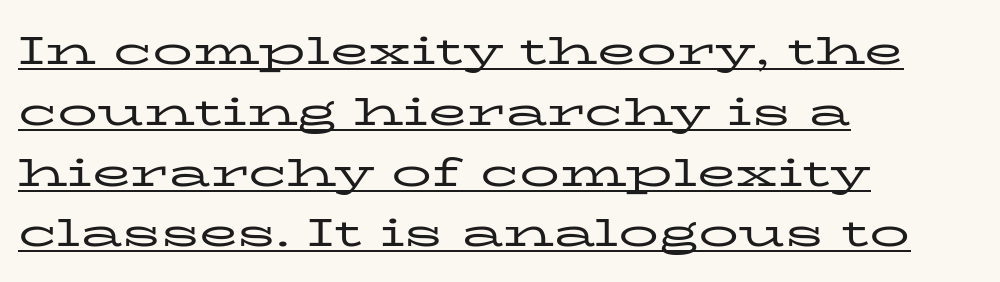
This is the regular roman posture of the typeface. Tracking value appears to be zero — textbook default spacing. Horizontal bands of white between lines are of average thickness. No heavy texture on the line: the type isn't bold.
